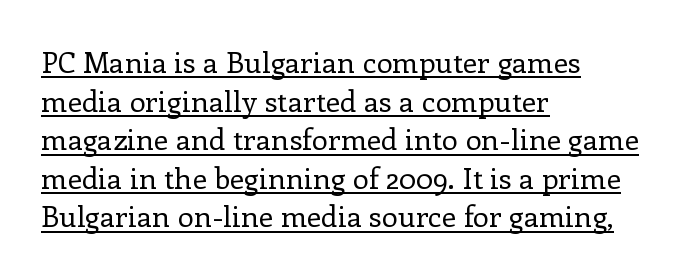
Q: Is the text bold? A: No.
Q: Is the text italic (slanted)? A: No, it is upright.
Q: Is the typeface a serif or a sans-serif typeface? A: Serif.
Q: Is the text underlined? A: Yes.
Q: How is the paragraph aligned? A: Left-aligned.
Q: Is the spacing between letters normal or unusually wide? A: Normal.
Q: Is the spacing between lines tight, normal or loose? A: Normal.
Q: Width (condensed, normal, or wide)? A: Normal.
Q: Stroke contrast? A: Low.
Q: x-height? A: Medium.
Q: Monospaced? A: No.
